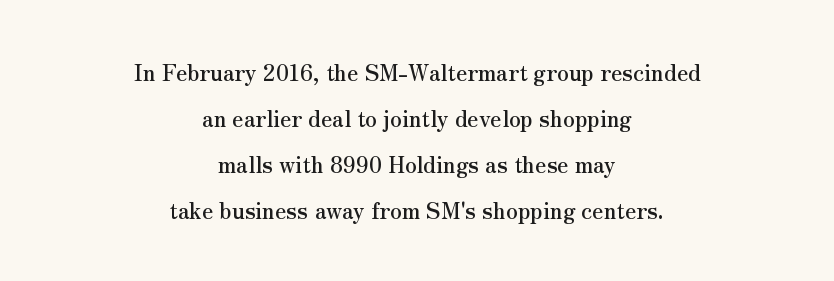
{"italic": "no", "underline": "no", "align": "center", "line_spacing": "loose", "line_spacing_ratio": 2.09, "letter_spacing": "normal", "letter_spacing_em": 0.0, "glyph_px": 22}
